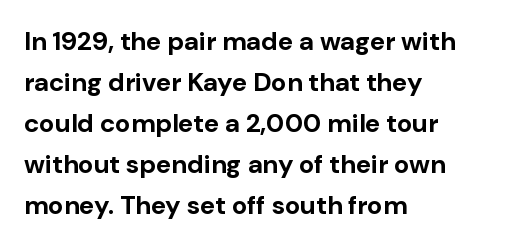
Standard letterfit; no display-style spreading of the glyphs. Compared with typical paragraphs, the rows here are spaced about the same. A bare baseline throughout the passage. Every stem runs plumb, perpendicular to the baseline. The typesetter chose a ragged-right arrangement here. The font is running at its bold setting.
